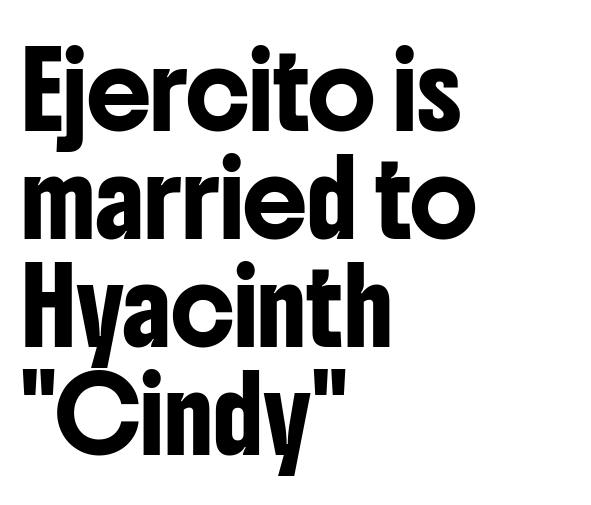
{"serif": "no", "italic": "no", "width": "condensed", "stroke_contrast": "low", "x_height": "medium", "monospaced": "no", "underline": "no", "align": "left", "line_spacing": "normal", "line_spacing_ratio": 1.5, "letter_spacing": "normal", "letter_spacing_em": 0.0, "glyph_px": 72}
